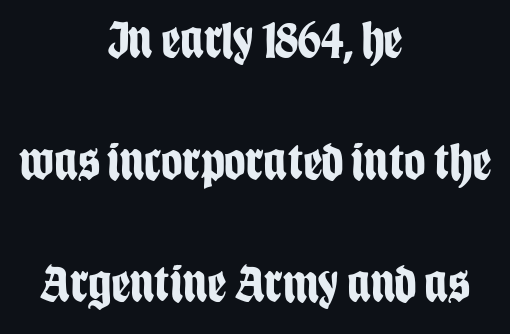
{"serif": "no", "italic": "no", "bold": "yes", "weight": "bold", "width": "condensed", "stroke_contrast": "low", "x_height": "large", "monospaced": "no", "underline": "no", "align": "center", "line_spacing": "loose", "line_spacing_ratio": 2.3, "letter_spacing": "normal", "letter_spacing_em": 0.0, "glyph_px": 53}
